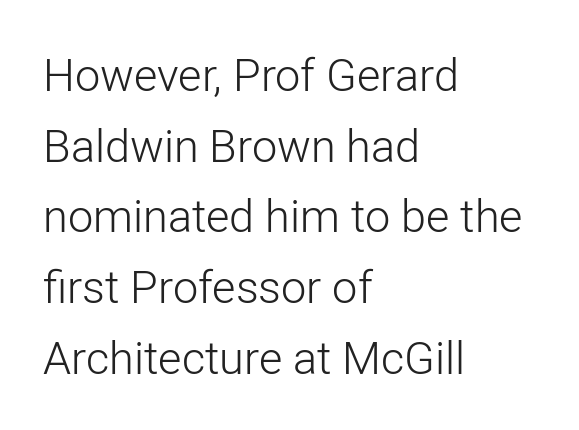
{"serif": "no", "italic": "no", "bold": "no", "weight": "light", "width": "normal", "stroke_contrast": "low", "x_height": "medium", "monospaced": "no", "underline": "no", "align": "left", "line_spacing": "normal", "line_spacing_ratio": 1.57, "letter_spacing": "normal", "letter_spacing_em": 0.0, "glyph_px": 45}
